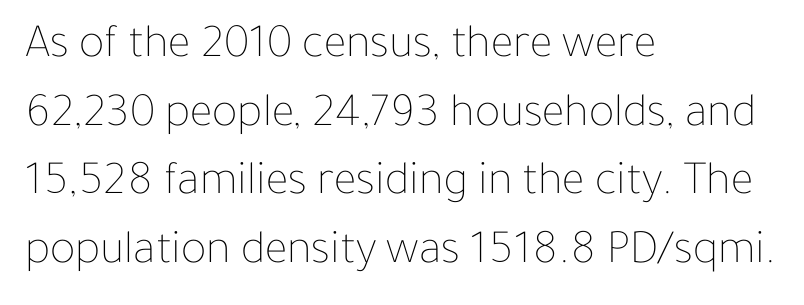
{"italic": "no", "bold": "no", "weight": "thin", "width": "normal", "stroke_contrast": "low", "x_height": "medium", "monospaced": "no", "underline": "no", "align": "left", "line_spacing": "normal", "line_spacing_ratio": 1.43, "letter_spacing": "normal", "letter_spacing_em": 0.0, "glyph_px": 48}
